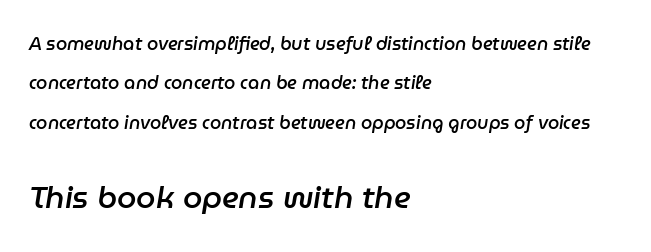
Q: Is the text bold? A: Semi-bold.
Q: Is the text italic (slanted)? A: Yes, it leans right by about 9 degrees.
Q: Is the text underlined? A: No.
Q: How is the paragraph aligned? A: Left-aligned.
Q: Is the spacing between letters normal or unusually wide? A: Normal.
Q: Is the spacing between lines tight, normal or loose? A: Loose.
Q: Which block of text is set in a larger size, the first (top) or the second (bottom)? A: The second (bottom) one.
Q: Width (condensed, normal, or wide)? A: Normal.
Q: Stroke contrast? A: Low.
Q: x-height? A: Medium.
Q: Monospaced? A: No.
